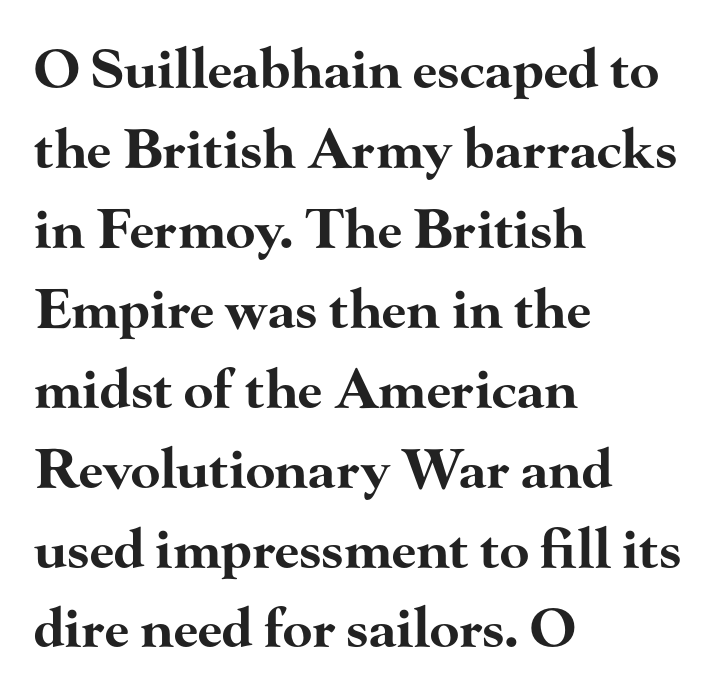
Q: Is the text bold? A: Yes.
Q: Is the text italic (slanted)? A: No, it is upright.
Q: Is the typeface a serif or a sans-serif typeface? A: Serif.
Q: Is the text underlined? A: No.
Q: How is the paragraph aligned? A: Left-aligned.
Q: Is the spacing between letters normal or unusually wide? A: Normal.
Q: Is the spacing between lines tight, normal or loose? A: Normal.
Q: Width (condensed, normal, or wide)? A: Wide.
Q: Stroke contrast? A: High.
Q: x-height? A: Small.
Q: Monospaced? A: No.
